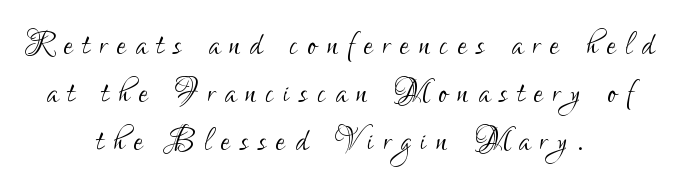
{"serif": "no", "bold": "no", "weight": "light", "width": "condensed", "stroke_contrast": "low", "x_height": "small", "monospaced": "no", "underline": "no", "align": "center", "line_spacing": "tight", "line_spacing_ratio": 1.14, "letter_spacing": "wide", "letter_spacing_em": 0.23, "glyph_px": 42}
